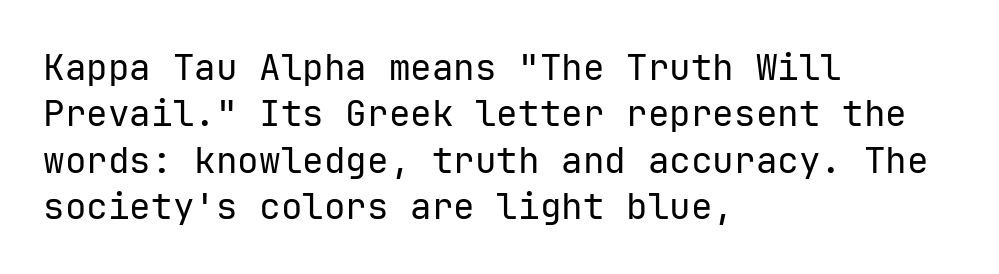
The image shows 36 px regular-weight sans-serif type, upright, monospaced; set left-aligned, normal line spacing (1.29x), normal letter spacing, not underlined; low stroke contrast and a medium x-height.
